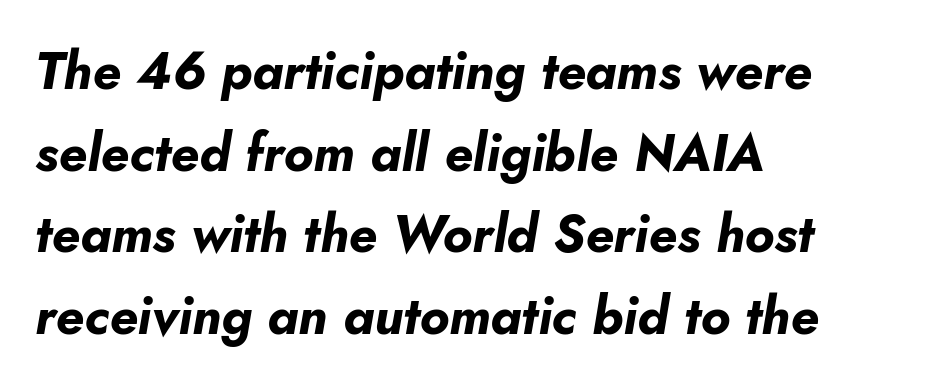
{"italic": "yes", "lean": "right", "slant_degrees": 10, "bold": "yes", "weight": "bold", "width": "normal", "stroke_contrast": "low", "x_height": "small", "monospaced": "no", "underline": "no", "align": "left", "line_spacing": "normal", "line_spacing_ratio": 1.57, "letter_spacing": "normal", "letter_spacing_em": 0.0, "glyph_px": 52}
